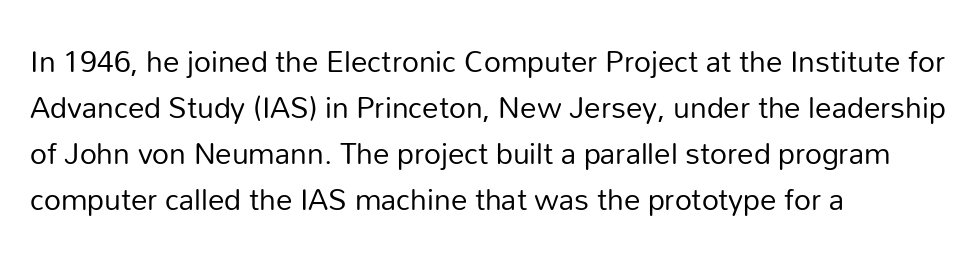
The image shows 33 px regular-weight sans-serif type, upright; set left-aligned, normal line spacing (1.39x), normal letter spacing, not underlined; low stroke contrast and a medium x-height.
